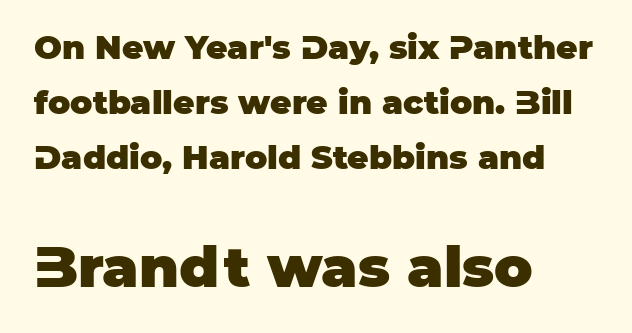
Q: Is the text bold? A: Yes.
Q: Is the text italic (slanted)? A: No, it is upright.
Q: Is the typeface a serif or a sans-serif typeface? A: Sans-serif.
Q: Is the text underlined? A: No.
Q: How is the paragraph aligned? A: Left-aligned.
Q: Is the spacing between letters normal or unusually wide? A: Normal.
Q: Is the spacing between lines tight, normal or loose? A: Normal.
Q: Which block of text is set in a larger size, the first (top) or the second (bottom)? A: The second (bottom) one.
Q: Width (condensed, normal, or wide)? A: Normal.
Q: Stroke contrast? A: Low.
Q: x-height? A: Large.
Q: Monospaced? A: No.
